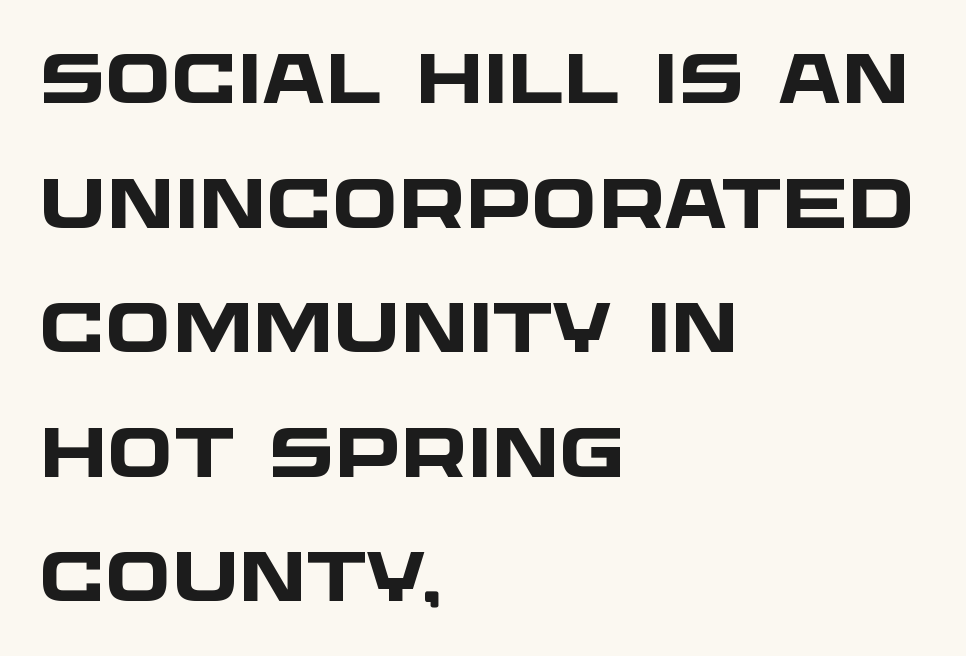
Q: Is the text bold? A: Yes.
Q: Is the typeface a serif or a sans-serif typeface? A: Sans-serif.
Q: Is the text underlined? A: No.
Q: How is the paragraph aligned? A: Left-aligned.
Q: Is the spacing between letters normal or unusually wide? A: Normal.
Q: Width (condensed, normal, or wide)? A: Wide.
Q: Stroke contrast? A: Low.
Q: x-height? A: Large.
Q: Monospaced? A: No.
